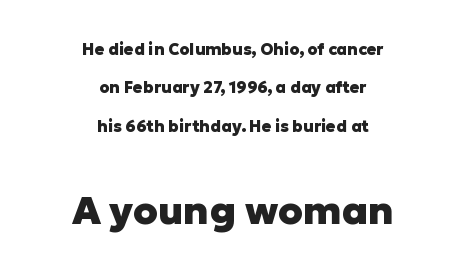
Q: Is the text bold? A: Yes.
Q: Is the text italic (slanted)? A: No, it is upright.
Q: Is the typeface a serif or a sans-serif typeface? A: Sans-serif.
Q: Is the text underlined? A: No.
Q: How is the paragraph aligned? A: Centered.
Q: Is the spacing between letters normal or unusually wide? A: Normal.
Q: Is the spacing between lines tight, normal or loose? A: Loose.
Q: Which block of text is set in a larger size, the first (top) or the second (bottom)? A: The second (bottom) one.
Q: Width (condensed, normal, or wide)? A: Normal.
Q: Stroke contrast? A: Low.
Q: x-height? A: Medium.
Q: Monospaced? A: No.
